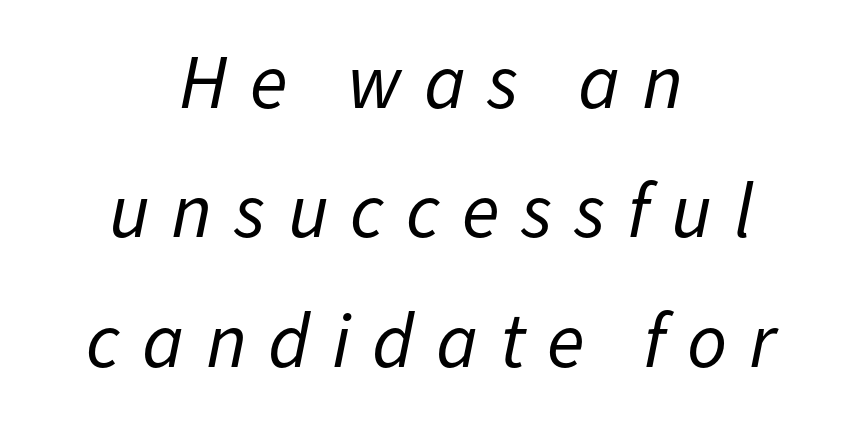
{"italic": "yes", "lean": "right", "slant_degrees": 11, "bold": "no", "weight": "regular", "width": "normal", "stroke_contrast": "low", "x_height": "medium", "monospaced": "no", "underline": "no", "align": "center", "line_spacing": "normal", "line_spacing_ratio": 1.66, "letter_spacing": "wide", "letter_spacing_em": 0.28, "glyph_px": 78}
